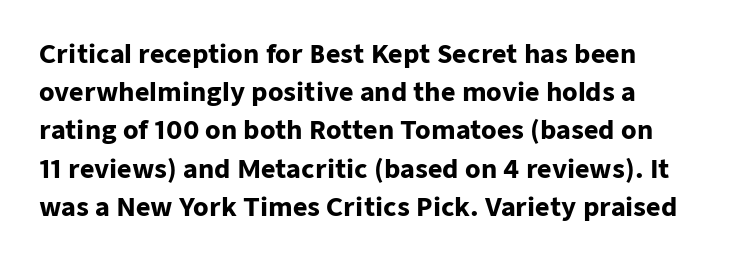
The image shows 25 px bold type, upright; set normal line spacing (1.53x), normal letter spacing, not underlined.
